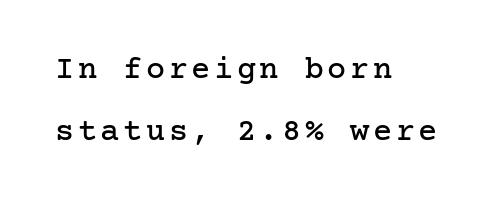
Q: Is the text italic (slanted)? A: No, it is upright.
Q: Is the typeface a serif or a sans-serif typeface? A: Serif.
Q: Is the text underlined? A: No.
Q: How is the paragraph aligned? A: Left-aligned.
Q: Is the spacing between lines tight, normal or loose? A: Loose.
Q: Width (condensed, normal, or wide)? A: Normal.
Q: Stroke contrast? A: Low.
Q: x-height? A: Medium.
